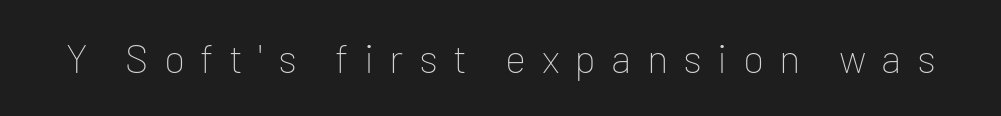
Q: Is the text bold? A: No.
Q: Is the text italic (slanted)? A: No, it is upright.
Q: Is the typeface a serif or a sans-serif typeface? A: Sans-serif.
Q: Is the text underlined? A: No.
Q: Is the spacing between letters normal or unusually wide? A: Unusually wide.
Q: Width (condensed, normal, or wide)? A: Normal.
Q: Stroke contrast? A: Low.
Q: x-height? A: Medium.
Q: Monospaced? A: No.
